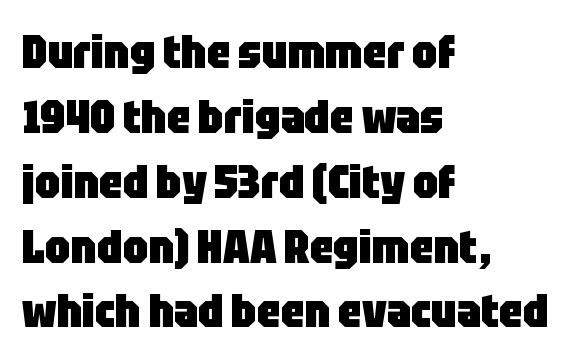
Summary of weight: heavy, a full bold. Inter-character spacing is left at the font's built-in metrics. A sans-serif font was chosen for this passage. In CSS terms this would be text-align: left.
